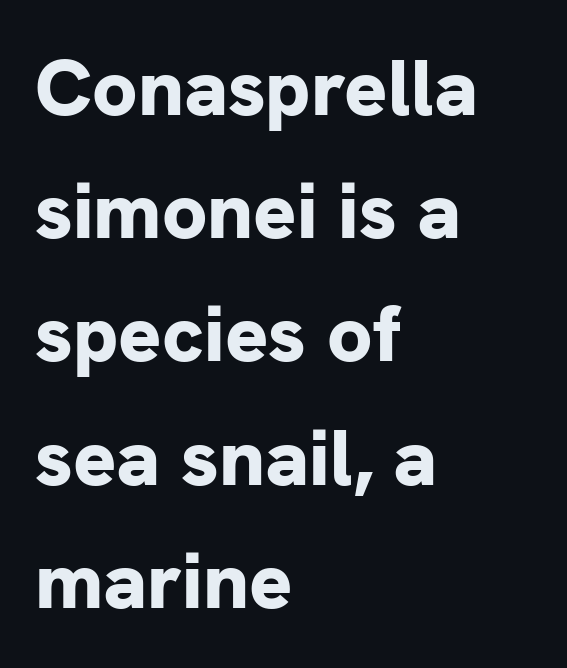
The image shows 80 px bold sans-serif type, upright; set left-aligned, normal line spacing (1.54x), normal letter spacing, not underlined; low stroke contrast and a medium x-height.
